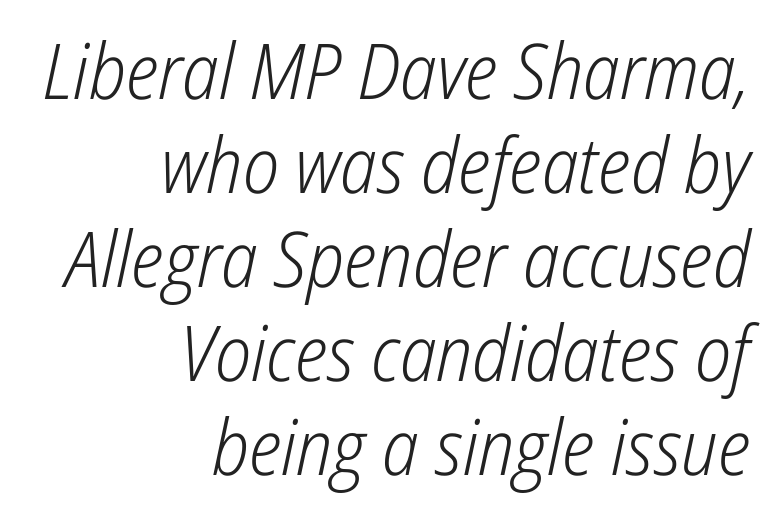
{"italic": "yes", "lean": "right", "slant_degrees": 12, "bold": "no", "weight": "light", "width": "condensed", "stroke_contrast": "low", "x_height": "medium", "monospaced": "no", "underline": "no", "align": "right", "line_spacing_ratio": 1.22, "letter_spacing": "normal", "letter_spacing_em": 0.0, "glyph_px": 77}
